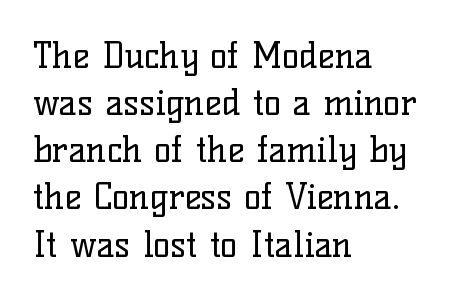
{"serif": "yes", "italic": "no", "bold": "no", "weight": "regular", "width": "normal", "stroke_contrast": "low", "x_height": "medium", "monospaced": "no", "underline": "no", "align": "left", "line_spacing": "normal", "line_spacing_ratio": 1.31, "letter_spacing": "normal", "letter_spacing_em": 0.0, "glyph_px": 36}
